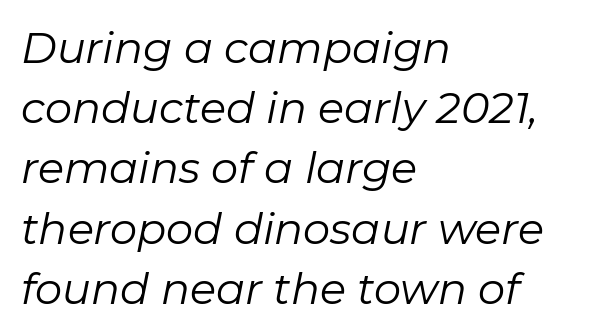
Q: Is the text bold? A: No.
Q: Is the text italic (slanted)? A: Yes, it leans right by about 11 degrees.
Q: Is the text underlined? A: No.
Q: How is the paragraph aligned? A: Left-aligned.
Q: Is the spacing between letters normal or unusually wide? A: Normal.
Q: Is the spacing between lines tight, normal or loose? A: Normal.
Q: Width (condensed, normal, or wide)? A: Normal.
Q: Stroke contrast? A: Low.
Q: x-height? A: Medium.
Q: Monospaced? A: No.
